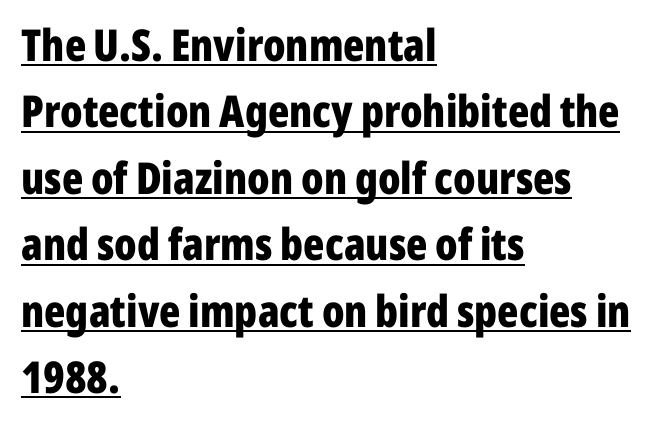
Q: Is the text bold? A: Yes.
Q: Is the text italic (slanted)? A: No, it is upright.
Q: Is the typeface a serif or a sans-serif typeface? A: Sans-serif.
Q: Is the text underlined? A: Yes.
Q: How is the paragraph aligned? A: Left-aligned.
Q: Is the spacing between letters normal or unusually wide? A: Normal.
Q: Is the spacing between lines tight, normal or loose? A: Normal.
Q: Width (condensed, normal, or wide)? A: Condensed.
Q: Stroke contrast? A: Low.
Q: x-height? A: Medium.
Q: Monospaced? A: No.
